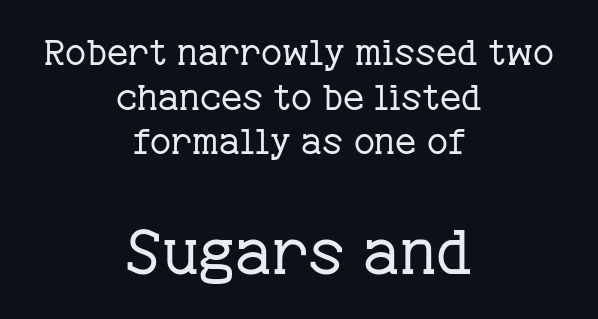
Q: Is the text bold? A: No.
Q: Is the text italic (slanted)? A: No, it is upright.
Q: Is the typeface a serif or a sans-serif typeface? A: Serif.
Q: Is the text underlined? A: No.
Q: How is the paragraph aligned? A: Centered.
Q: Is the spacing between letters normal or unusually wide? A: Normal.
Q: Which block of text is set in a larger size, the first (top) or the second (bottom)? A: The second (bottom) one.
Q: Width (condensed, normal, or wide)? A: Normal.
Q: Stroke contrast? A: Low.
Q: x-height? A: Medium.
Q: Monospaced? A: No.
